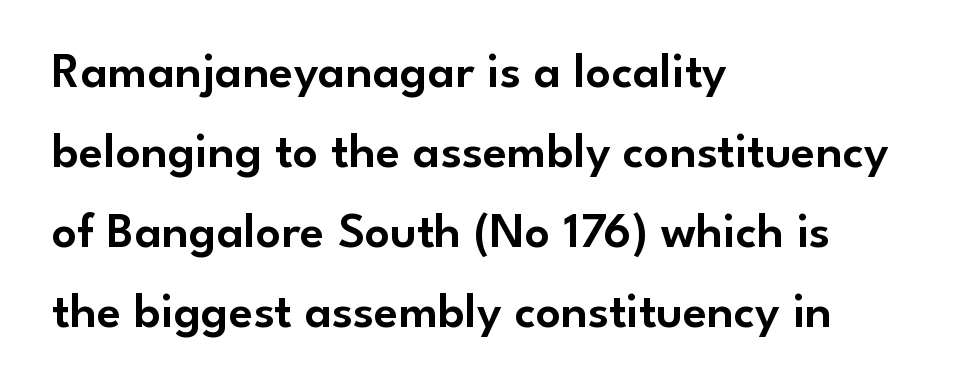
Q: Is the text italic (slanted)? A: No, it is upright.
Q: Is the typeface a serif or a sans-serif typeface? A: Sans-serif.
Q: Is the text underlined? A: No.
Q: How is the paragraph aligned? A: Left-aligned.
Q: Is the spacing between letters normal or unusually wide? A: Normal.
Q: Is the spacing between lines tight, normal or loose? A: Normal.
Q: Width (condensed, normal, or wide)? A: Normal.
Q: Stroke contrast? A: Low.
Q: x-height? A: Small.
Q: Monospaced? A: No.
